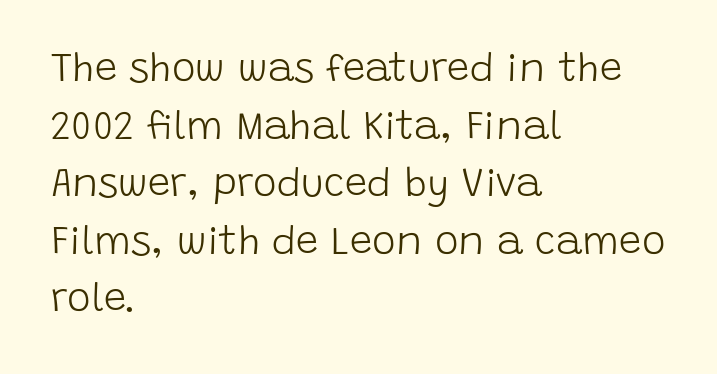
Nope, not italic — everything's standing straight. Each new line begins a customary step beneath the previous one. The passage shown has conventional tracking throughout. The space directly below the letters is spotless. Is this a heavy cut? Hardly; it is regular or lighter.
